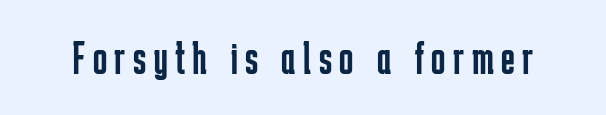
Q: Is the text bold? A: No.
Q: Is the text italic (slanted)? A: No, it is upright.
Q: Is the typeface a serif or a sans-serif typeface? A: Sans-serif.
Q: Is the text underlined? A: No.
Q: Width (condensed, normal, or wide)? A: Condensed.
Q: Stroke contrast? A: Low.
Q: x-height? A: Medium.
Q: Monospaced? A: No.
